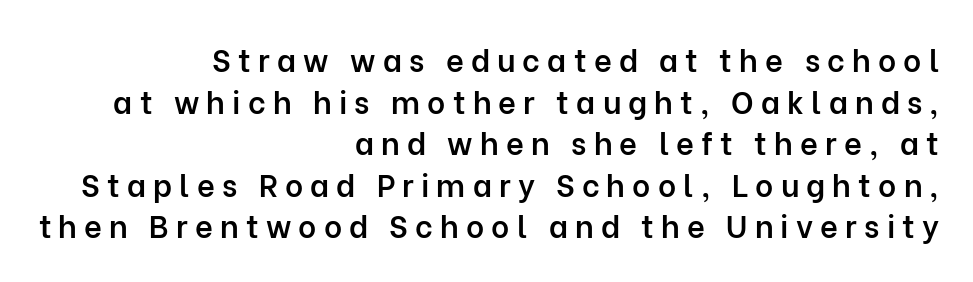
Do the characters align in a grid? No, the font is proportional. Posture: vertical. This rendering widens character spacing well past its baseline value. Is there much room between lines? A standard amount, neither cramped nor airy. Moderately thickened strokes mark this as semibold type. Is the block centered? No — it sits flush against the right margin.
